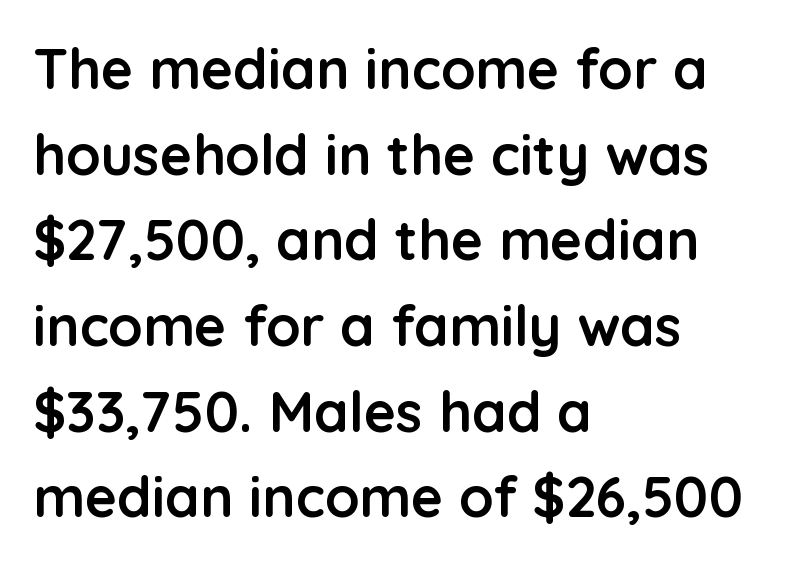
Q: Is the text bold? A: Yes.
Q: Is the text italic (slanted)? A: No, it is upright.
Q: Is the typeface a serif or a sans-serif typeface? A: Sans-serif.
Q: Is the text underlined? A: No.
Q: How is the paragraph aligned? A: Left-aligned.
Q: Is the spacing between letters normal or unusually wide? A: Normal.
Q: Is the spacing between lines tight, normal or loose? A: Normal.
Q: Width (condensed, normal, or wide)? A: Normal.
Q: Stroke contrast? A: Low.
Q: x-height? A: Medium.
Q: Monospaced? A: No.
